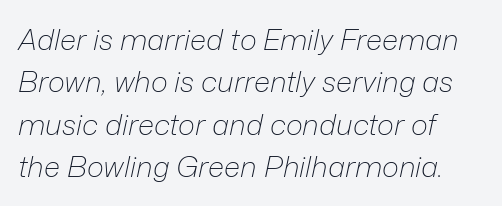
Q: Is the text bold? A: No.
Q: Is the text italic (slanted)? A: Yes, it leans right by about 12 degrees.
Q: Is the text underlined? A: No.
Q: How is the paragraph aligned? A: Left-aligned.
Q: Is the spacing between letters normal or unusually wide? A: Normal.
Q: Is the spacing between lines tight, normal or loose? A: Normal.
Q: Width (condensed, normal, or wide)? A: Normal.
Q: Stroke contrast? A: Low.
Q: x-height? A: Medium.
Q: Monospaced? A: No.
